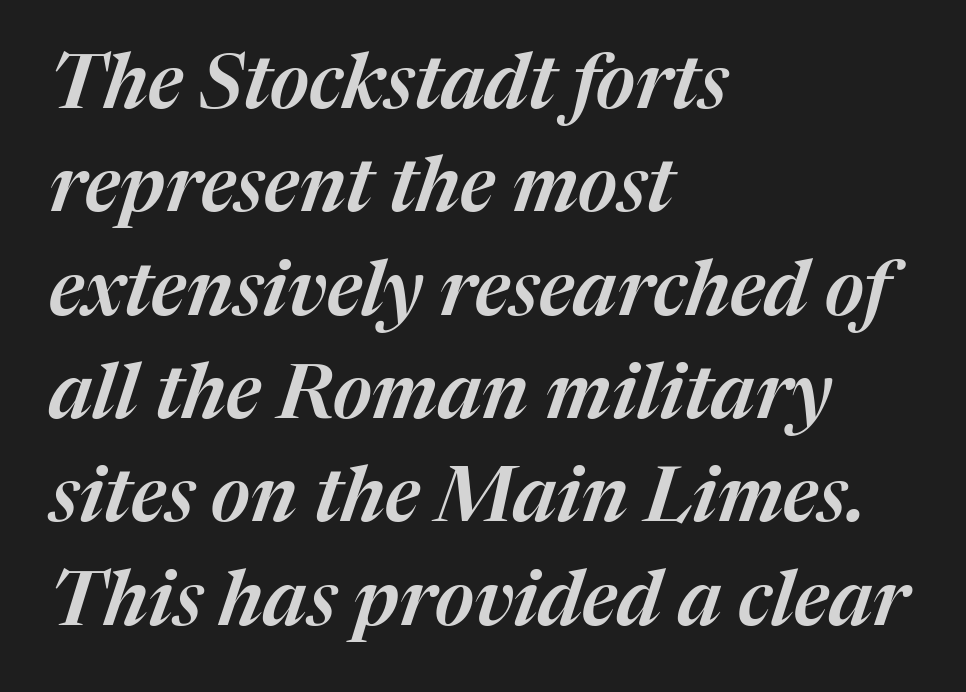
{"italic": "yes", "lean": "right", "slant_degrees": 17, "width": "normal", "stroke_contrast": "medium", "x_height": "medium", "monospaced": "no", "underline": "no", "align": "left", "line_spacing": "normal", "line_spacing_ratio": 1.36, "letter_spacing": "normal", "letter_spacing_em": 0.0, "glyph_px": 76}
